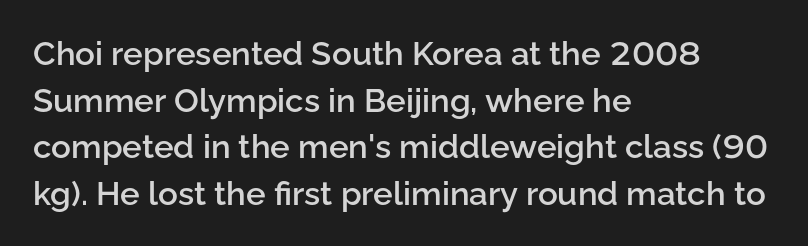
{"serif": "no", "italic": "no", "bold": "semi", "weight": "semibold", "width": "normal", "stroke_contrast": "low", "x_height": "medium", "monospaced": "no", "underline": "no", "align": "left", "line_spacing": "normal", "line_spacing_ratio": 1.41, "letter_spacing": "normal", "letter_spacing_em": 0.0, "glyph_px": 33}
